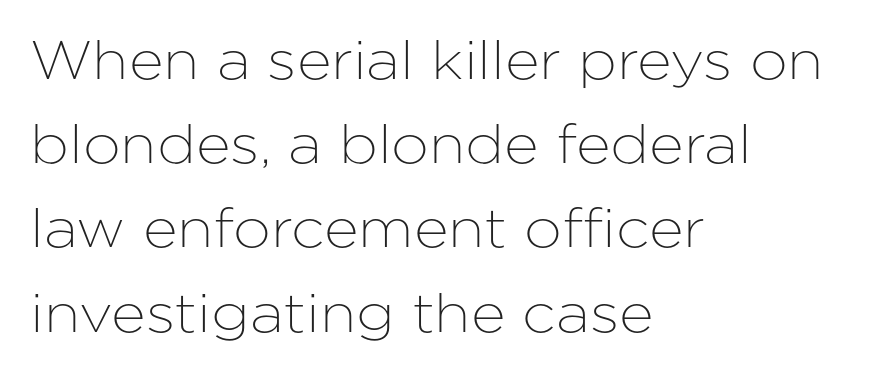
Q: Is the text italic (slanted)? A: No, it is upright.
Q: Is the typeface a serif or a sans-serif typeface? A: Sans-serif.
Q: Is the text underlined? A: No.
Q: How is the paragraph aligned? A: Left-aligned.
Q: Is the spacing between letters normal or unusually wide? A: Normal.
Q: Is the spacing between lines tight, normal or loose? A: Normal.
Q: Width (condensed, normal, or wide)? A: Normal.
Q: Stroke contrast? A: Low.
Q: x-height? A: Medium.
Q: Monospaced? A: No.
